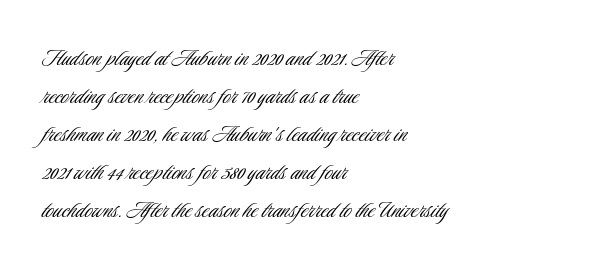
The designer left line spacing at the default. A classic flush-left, rag-right setting is used for this passage. The font sits on the lighter half of the weight spectrum, regular included. No word sits above an underline.
